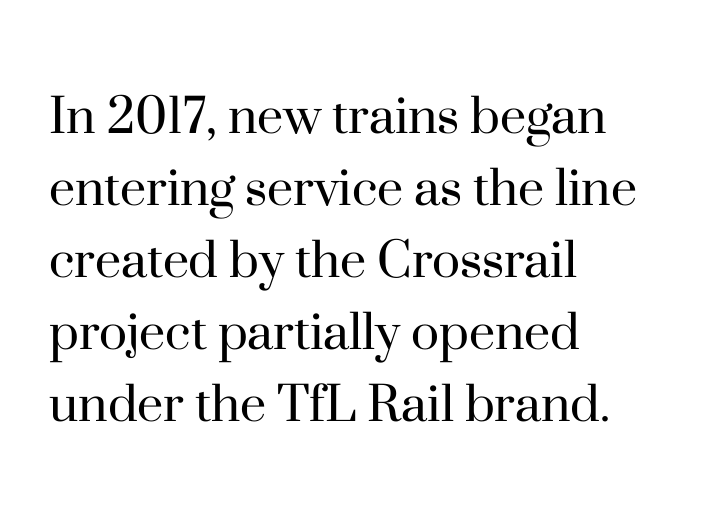
The image shows 59 px regular-weight serif type, upright; set left-aligned, line spacing 1.22x, normal letter spacing, not underlined; high stroke contrast and a small x-height.
